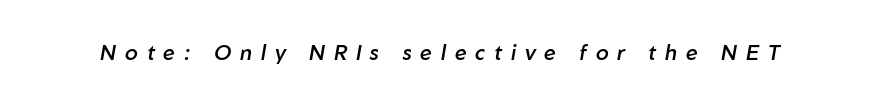
Q: Is the text bold? A: Semi-bold.
Q: Is the text italic (slanted)? A: Yes, it leans right by about 10 degrees.
Q: Is the text underlined? A: No.
Q: Is the spacing between letters normal or unusually wide? A: Unusually wide.
